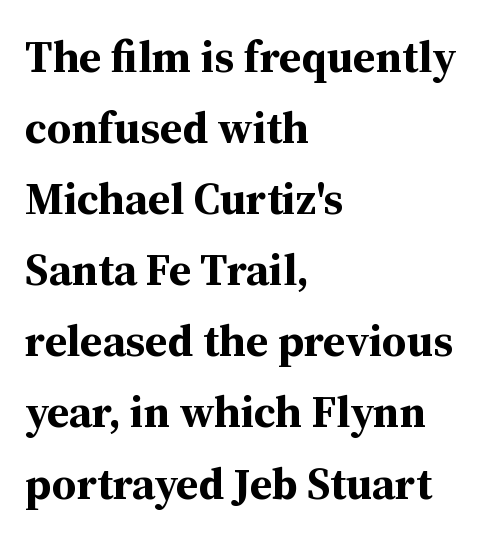
Summary of weight: heavy, a full bold. This sample is left-justified, so line endings fall wherever the words run out. Note the varied advance widths — an 'i' is clearly narrower than an 'm'. Standard letterfit; no display-style spreading of the glyphs.
